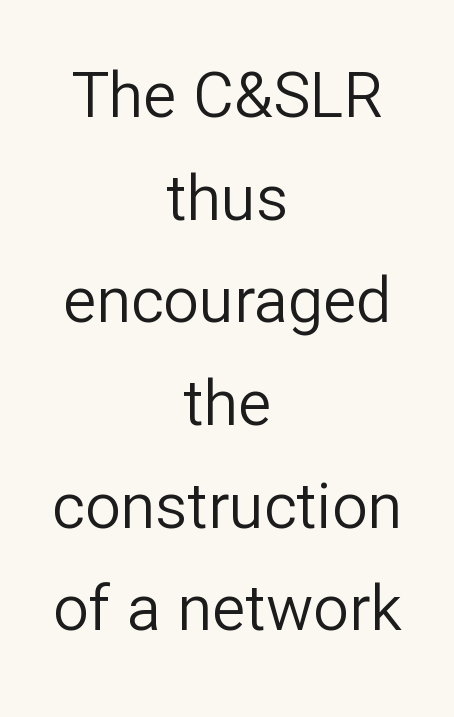
{"serif": "no", "italic": "no", "bold": "no", "weight": "regular", "width": "normal", "stroke_contrast": "low", "x_height": "medium", "monospaced": "no", "underline": "no", "align": "center", "line_spacing": "normal", "line_spacing_ratio": 1.63, "letter_spacing": "normal", "letter_spacing_em": 0.0, "glyph_px": 63}
